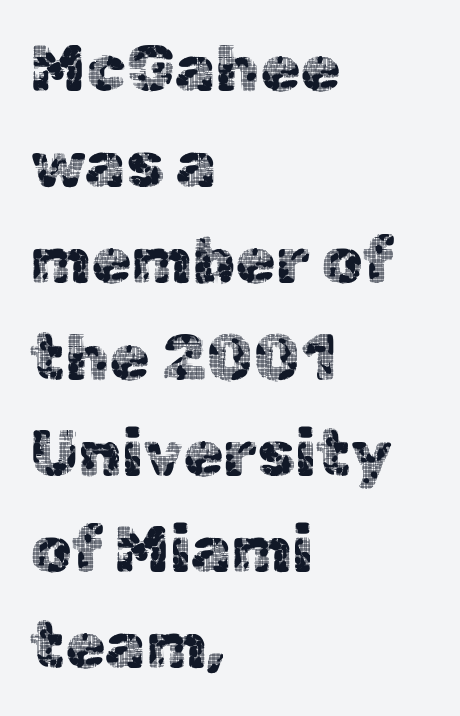
Q: Is the text italic (slanted)? A: No, it is upright.
Q: Is the typeface a serif or a sans-serif typeface? A: Sans-serif.
Q: Is the text underlined? A: No.
Q: How is the paragraph aligned? A: Left-aligned.
Q: Is the spacing between letters normal or unusually wide? A: Normal.
Q: Is the spacing between lines tight, normal or loose? A: Normal.
Q: Width (condensed, normal, or wide)? A: Normal.
Q: x-height? A: Medium.
Q: Monospaced? A: No.
